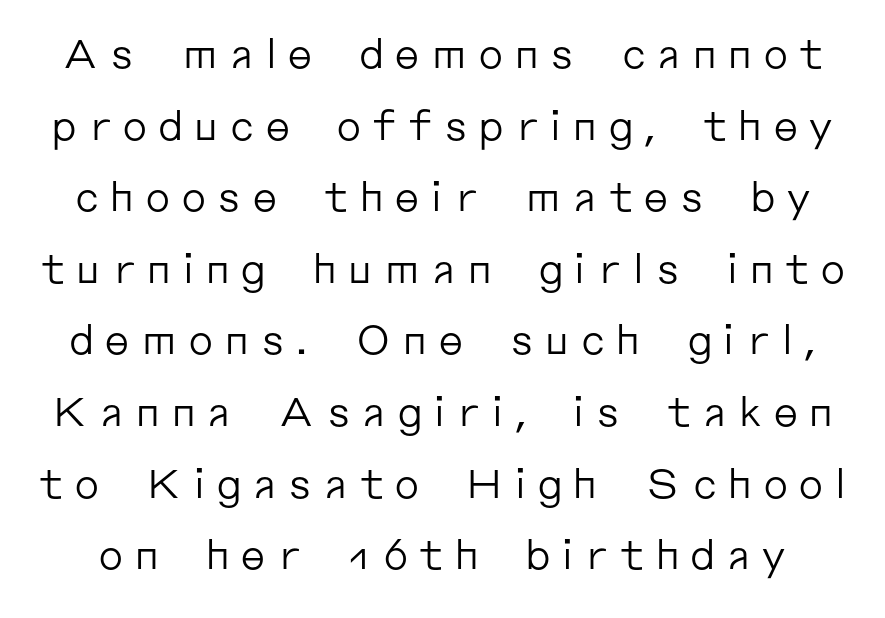
Think standard paragraph weight, or any step lighter than that. The zone under the glyphs is completely vacant. Do the characters align in a grid? No, the font is proportional. Every character sits straight up, as roman type does. Each letter's strokes conclude bluntly, with no projecting serifs. Caption: expanded tracking, letters set apart.
